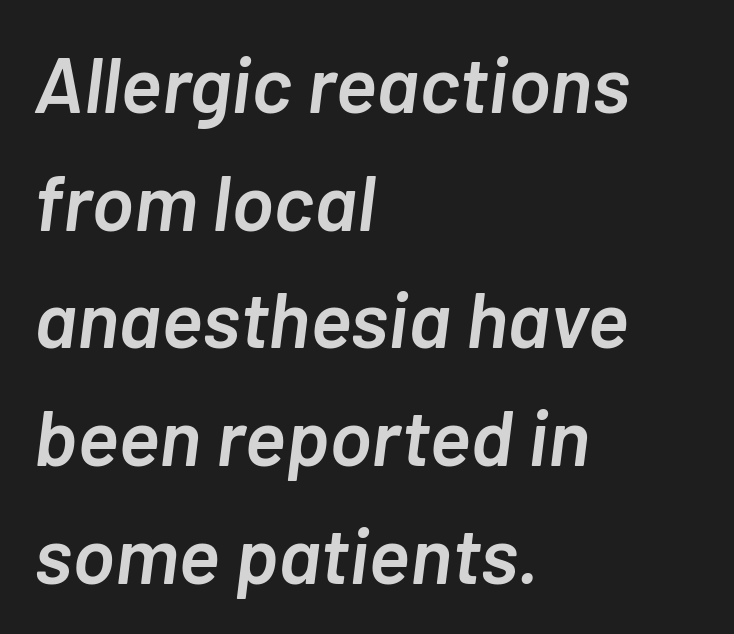
The image shows 79 px semibold type, italic (leaning right); set left-aligned, normal line spacing (1.49x), normal letter spacing, not underlined; low stroke contrast and a medium x-height.
